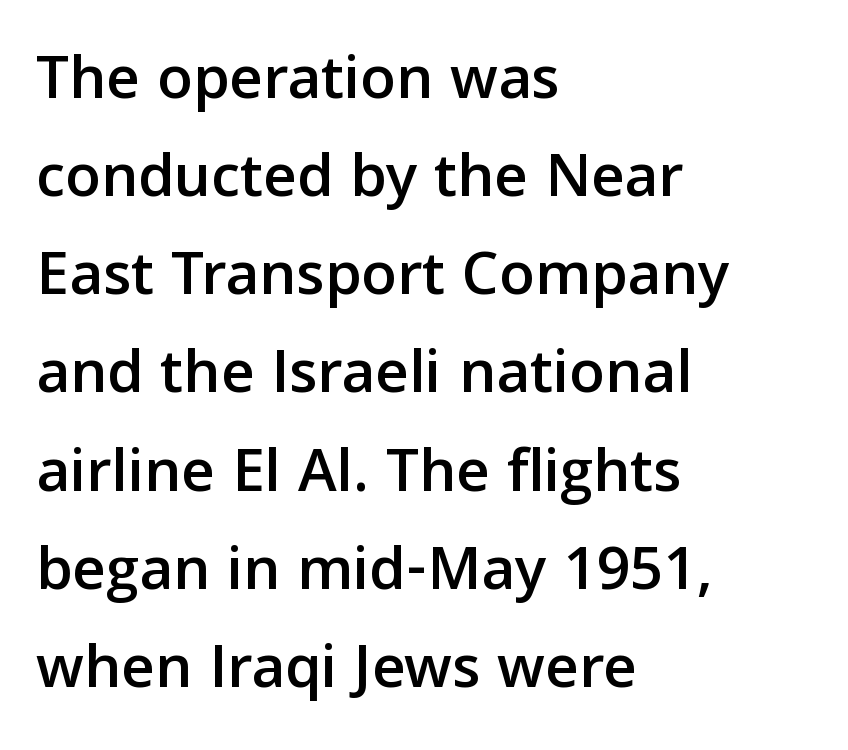
{"serif": "no", "italic": "no", "width": "normal", "stroke_contrast": "low", "x_height": "medium", "monospaced": "no", "underline": "no", "align": "left", "line_spacing": "normal", "line_spacing_ratio": 1.51, "letter_spacing": "normal", "letter_spacing_em": 0.0, "glyph_px": 65}
